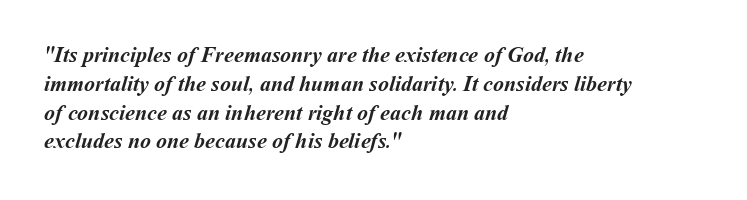
Q: Is the text bold? A: Yes.
Q: Is the text underlined? A: No.
Q: How is the paragraph aligned? A: Left-aligned.
Q: Is the spacing between letters normal or unusually wide? A: Normal.
Q: Is the spacing between lines tight, normal or loose? A: Normal.
